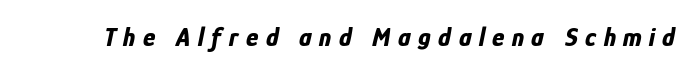
The image shows 26 px bold type, italic (leaning right); set unusually wide letter spacing (+0.29 em), not underlined.
